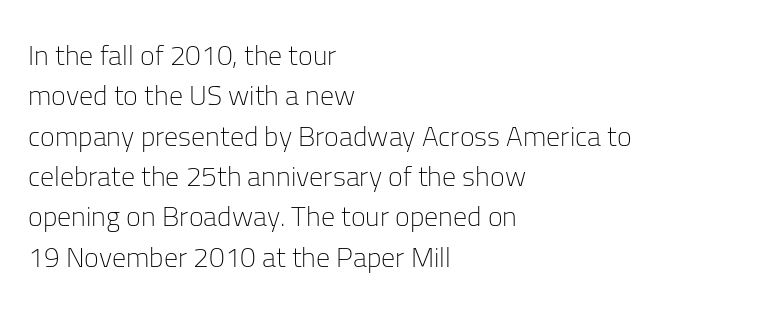
{"serif": "no", "italic": "no", "bold": "no", "weight": "light", "width": "normal", "stroke_contrast": "low", "x_height": "medium", "monospaced": "no", "underline": "no", "align": "left", "line_spacing": "normal", "line_spacing_ratio": 1.44, "letter_spacing": "normal", "letter_spacing_em": 0.0, "glyph_px": 28}
